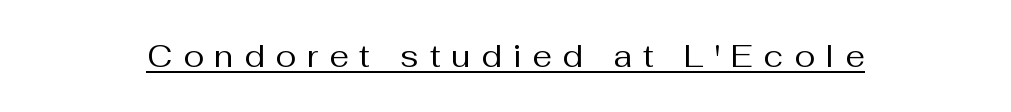
Quick note: underline on. Caption: expanded tracking, letters set apart. Ordinary non-slanted type is in use. Each letter's strokes conclude bluntly, with no projecting serifs. Counters stay open thanks to moderate or lighter strokes. The passage shown is typed in a proportional face where columns would drift.
